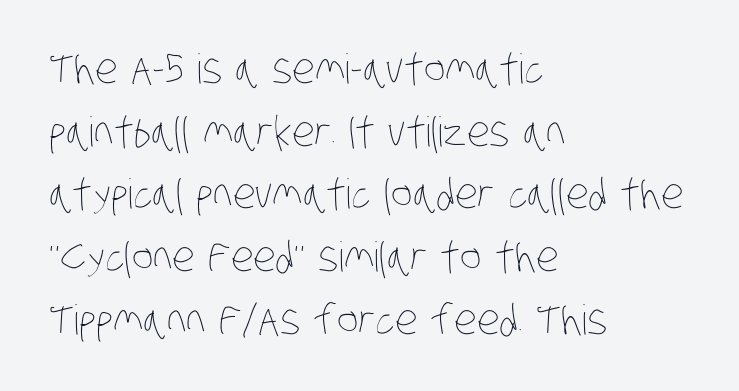
{"bold": "no", "weight": "thin", "width": "condensed", "stroke_contrast": "low", "x_height": "large", "monospaced": "no", "underline": "no", "align": "left", "line_spacing": "normal", "line_spacing_ratio": 1.53, "letter_spacing": "normal", "letter_spacing_em": 0.0, "glyph_px": 41}
